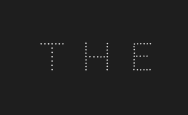
The image shows 37 px light sans-serif type, upright; set unusually wide letter spacing (+0.49 em), not underlined; low stroke contrast and a large x-height.
